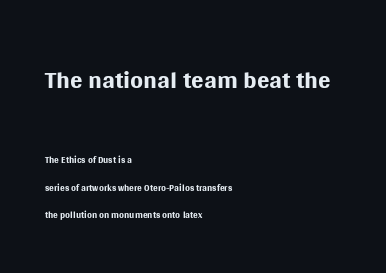
The image shows 37 px regular-weight sans-serif type, upright; set left-aligned, loose line spacing (1.94x), normal letter spacing, not underlined; the first (top) block is 2.64x larger; medium stroke contrast and a large x-height.
